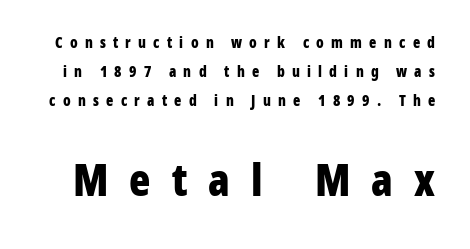
Check under the words: just untouched page. Caption: expanded tracking, letters set apart. Every character sits straight up, as roman type does. Thick stems and heavy bowls — unmistakably bold. This layout puts the modest block above and the oversized block below. Nothing sits at the stroke ends, so this counts as sans-serif.
